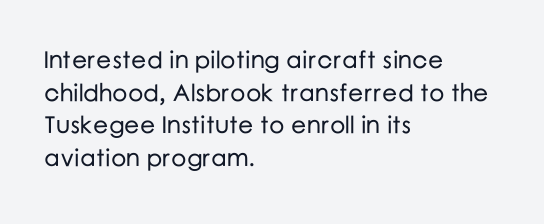
{"italic": "no", "underline": "no", "align": "left", "line_spacing": "normal", "line_spacing_ratio": 1.36, "letter_spacing": "normal", "letter_spacing_em": 0.0, "glyph_px": 24}
